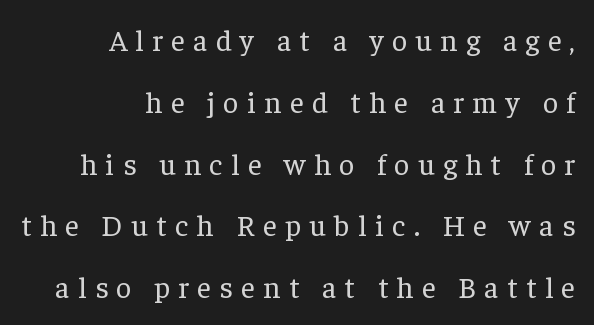
{"serif": "yes", "italic": "no", "bold": "no", "weight": "regular", "width": "normal", "stroke_contrast": "low", "x_height": "medium", "monospaced": "no", "underline": "no", "align": "right", "line_spacing": "loose", "line_spacing_ratio": 2.06, "letter_spacing": "wide", "letter_spacing_em": 0.28, "glyph_px": 30}
